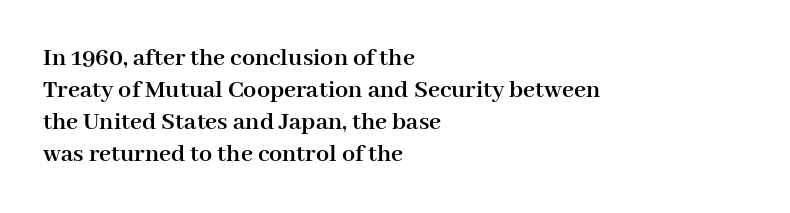
Alignment: flush left. A clean baseline with only descenders dipping below it. Vertical strokes here are truly vertical. Every letter is thick-stroked: bold, no question. A typesetter would call this zero additional tracking.
